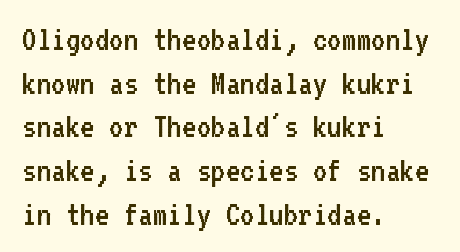
{"serif": "no", "italic": "no", "bold": "no", "weight": "regular", "width": "normal", "stroke_contrast": "low", "x_height": "medium", "monospaced": "yes", "underline": "no", "align": "left", "line_spacing": "normal", "line_spacing_ratio": 1.25, "letter_spacing": "normal", "letter_spacing_em": 0.0, "glyph_px": 35}
